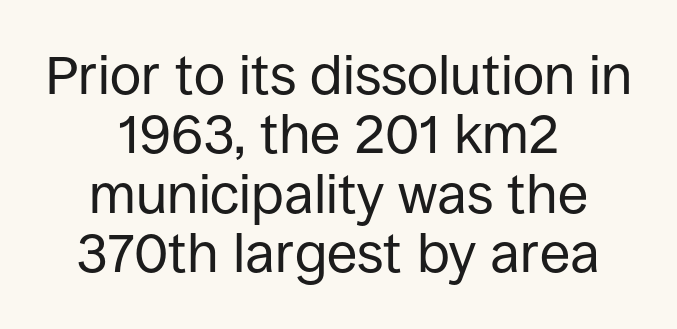
The space beneath each line is pristine and unruled. The lines in this sample share a center point and differ in where they start and stop. Is the stroke heavy? The answer is a plain regular-or-lighter. Interline gaps are noticeably narrow in this sample.
